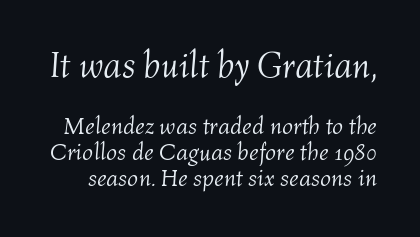
The image shows 36 px light type, italic (leaning right); set tight line spacing (1.09x), normal letter spacing, not underlined; the first (top) block is 1.5x larger; medium stroke contrast and a medium x-height.
